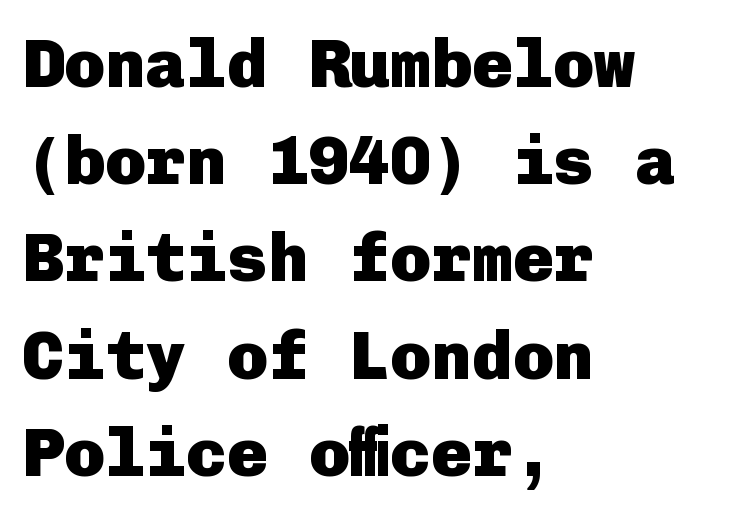
Q: Is the text bold? A: Yes.
Q: Is the text italic (slanted)? A: No, it is upright.
Q: Is the typeface a serif or a sans-serif typeface? A: Sans-serif.
Q: Is the text underlined? A: No.
Q: How is the paragraph aligned? A: Left-aligned.
Q: Is the spacing between letters normal or unusually wide? A: Normal.
Q: Is the spacing between lines tight, normal or loose? A: Normal.
Q: Width (condensed, normal, or wide)? A: Normal.
Q: Stroke contrast? A: Low.
Q: x-height? A: Medium.
